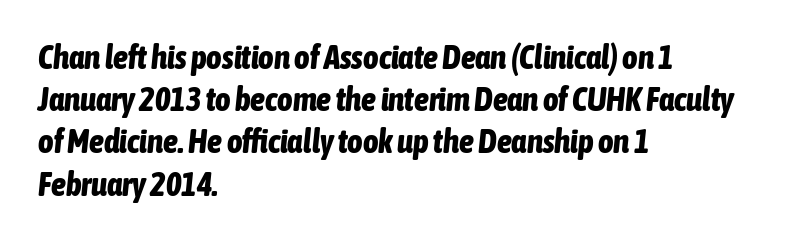
{"italic": "yes", "lean": "right", "slant_degrees": 6, "bold": "yes", "weight": "bold", "width": "condensed", "stroke_contrast": "low", "x_height": "medium", "monospaced": "no", "underline": "no", "align": "left", "line_spacing": "normal", "line_spacing_ratio": 1.28, "letter_spacing": "normal", "letter_spacing_em": 0.0, "glyph_px": 33}
